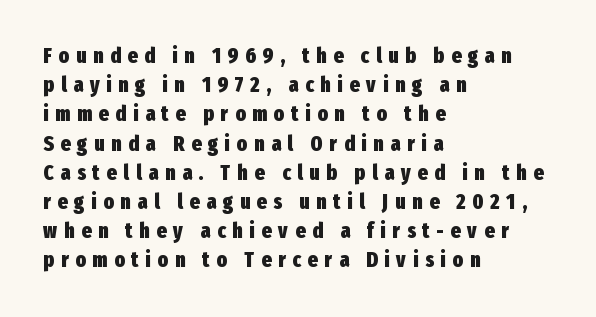
Q: Is the text bold? A: Yes.
Q: Is the text italic (slanted)? A: No, it is upright.
Q: Is the text underlined? A: No.
Q: How is the paragraph aligned? A: Left-aligned.
Q: Is the spacing between letters normal or unusually wide? A: Unusually wide.
Q: Is the spacing between lines tight, normal or loose? A: Normal.
